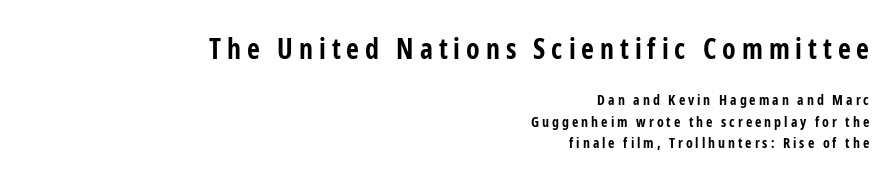
Classification — sans serif. The space beneath each line is pristine and unruled. Baseline-to-baseline distance is the conventional proportion of letter height. Reading top to bottom, the characters get smaller at the block break. Set as a true bold cut, around the 700 mark.
